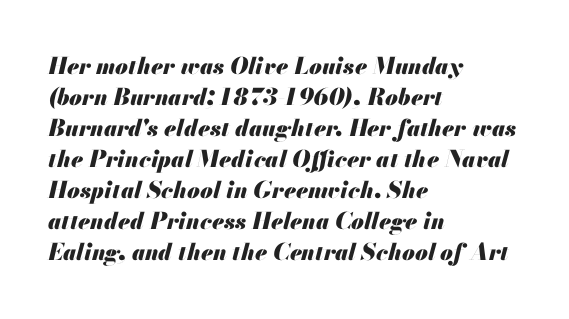
Q: Is the text bold? A: Yes.
Q: Is the text italic (slanted)? A: Yes, it leans right by about 13 degrees.
Q: Is the text underlined? A: No.
Q: How is the paragraph aligned? A: Left-aligned.
Q: Is the spacing between letters normal or unusually wide? A: Normal.
Q: Is the spacing between lines tight, normal or loose? A: Normal.
